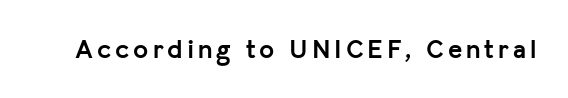
{"italic": "no", "bold": "yes", "underline": "no", "glyph_px": 27}
